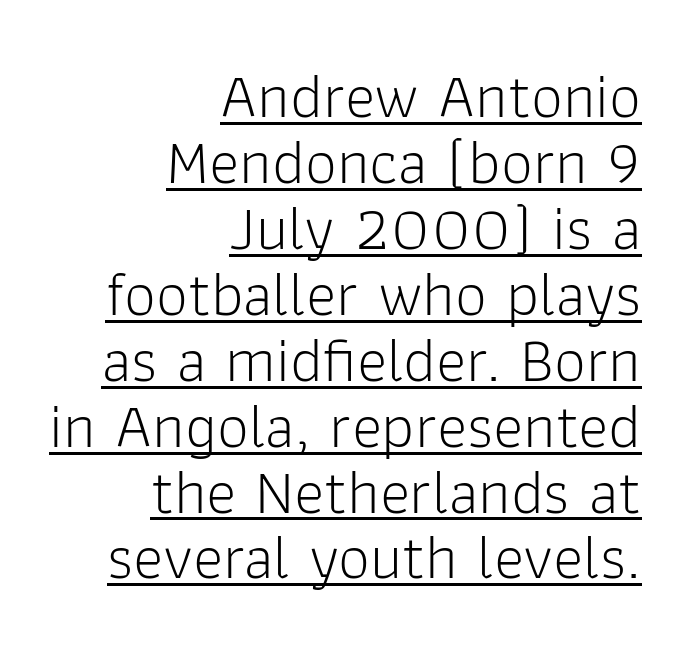
Q: Is the text bold? A: No.
Q: Is the text italic (slanted)? A: No, it is upright.
Q: Is the typeface a serif or a sans-serif typeface? A: Sans-serif.
Q: Is the text underlined? A: Yes.
Q: How is the paragraph aligned? A: Right-aligned.
Q: Is the spacing between letters normal or unusually wide? A: Normal.
Q: Is the spacing between lines tight, normal or loose? A: Tight.
Q: Width (condensed, normal, or wide)? A: Normal.
Q: Stroke contrast? A: Low.
Q: x-height? A: Medium.
Q: Monospaced? A: No.
